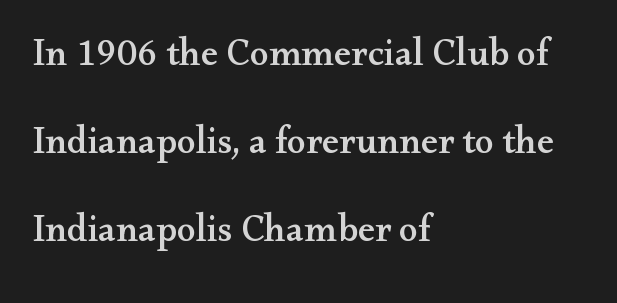
Q: Is the text italic (slanted)? A: No, it is upright.
Q: Is the typeface a serif or a sans-serif typeface? A: Serif.
Q: Is the text underlined? A: No.
Q: How is the paragraph aligned? A: Left-aligned.
Q: Is the spacing between letters normal or unusually wide? A: Normal.
Q: Is the spacing between lines tight, normal or loose? A: Loose.
Q: Width (condensed, normal, or wide)? A: Wide.
Q: Stroke contrast? A: Medium.
Q: x-height? A: Small.
Q: Monospaced? A: No.
